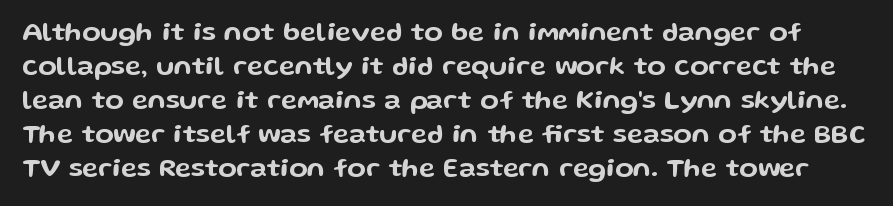
Horizontal bands of white between lines are of average thickness. Each word holds together tightly as a unit, with standard inter-letter gaps. The space beneath each line is pristine and unruled. Does the lettering tilt? It doesn't — this is upright.
